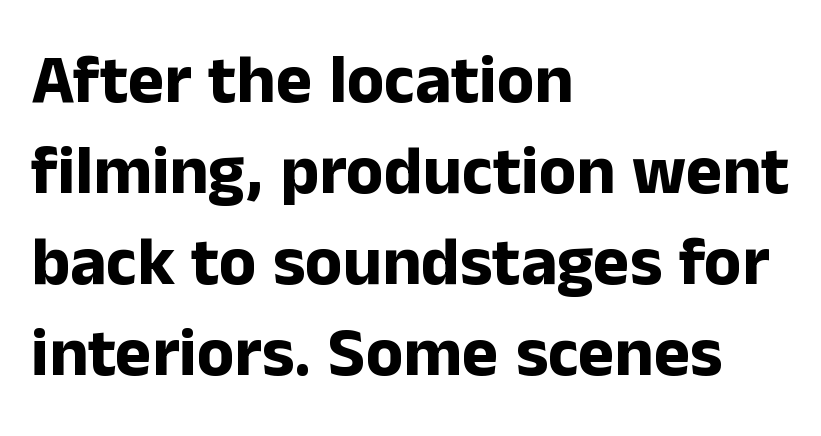
Q: Is the text bold? A: Yes.
Q: Is the text italic (slanted)? A: No, it is upright.
Q: Is the typeface a serif or a sans-serif typeface? A: Sans-serif.
Q: Is the text underlined? A: No.
Q: How is the paragraph aligned? A: Left-aligned.
Q: Is the spacing between letters normal or unusually wide? A: Normal.
Q: Is the spacing between lines tight, normal or loose? A: Normal.
Q: Width (condensed, normal, or wide)? A: Normal.
Q: Stroke contrast? A: Low.
Q: x-height? A: Medium.
Q: Monospaced? A: No.
